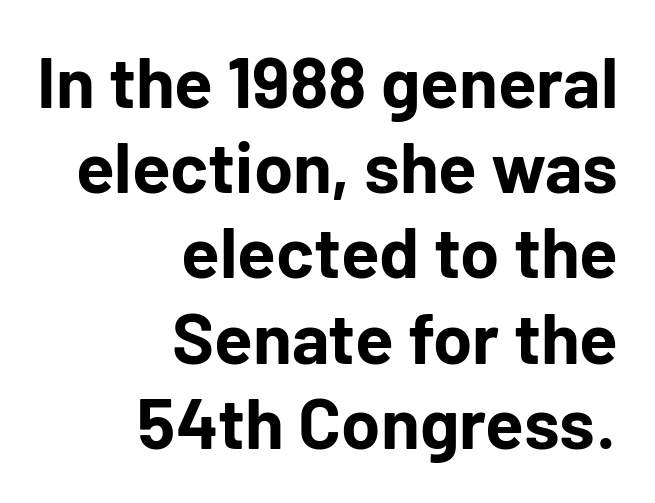
Q: Is the text bold? A: Yes.
Q: Is the text italic (slanted)? A: No, it is upright.
Q: Is the typeface a serif or a sans-serif typeface? A: Sans-serif.
Q: Is the text underlined? A: No.
Q: How is the paragraph aligned? A: Right-aligned.
Q: Is the spacing between letters normal or unusually wide? A: Normal.
Q: Width (condensed, normal, or wide)? A: Normal.
Q: Stroke contrast? A: Low.
Q: x-height? A: Medium.
Q: Monospaced? A: No.
